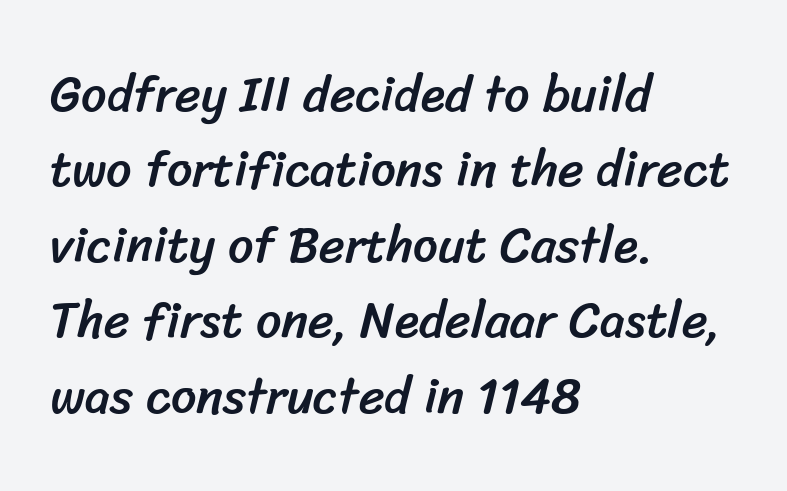
Q: Is the typeface a serif or a sans-serif typeface? A: Sans-serif.
Q: Is the text underlined? A: No.
Q: How is the paragraph aligned? A: Left-aligned.
Q: Is the spacing between letters normal or unusually wide? A: Normal.
Q: Is the spacing between lines tight, normal or loose? A: Normal.
Q: Width (condensed, normal, or wide)? A: Normal.
Q: Stroke contrast? A: Low.
Q: x-height? A: Medium.
Q: Monospaced? A: No.
